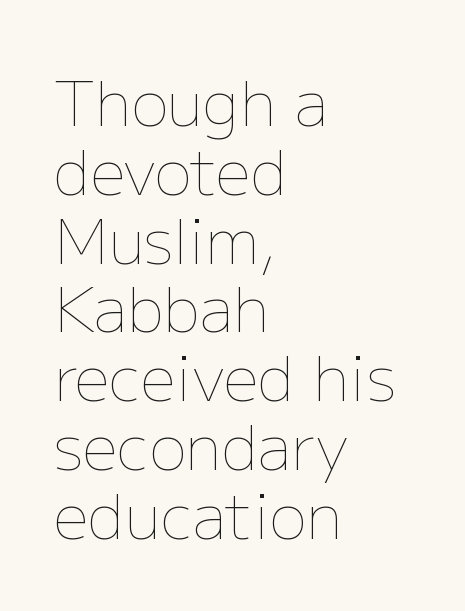
{"italic": "no", "bold": "no", "weight": "thin", "width": "normal", "stroke_contrast": "low", "x_height": "medium", "monospaced": "no", "underline": "no", "align": "left", "line_spacing": "tight", "line_spacing_ratio": 1.11, "letter_spacing": "normal", "letter_spacing_em": 0.0, "glyph_px": 62}
